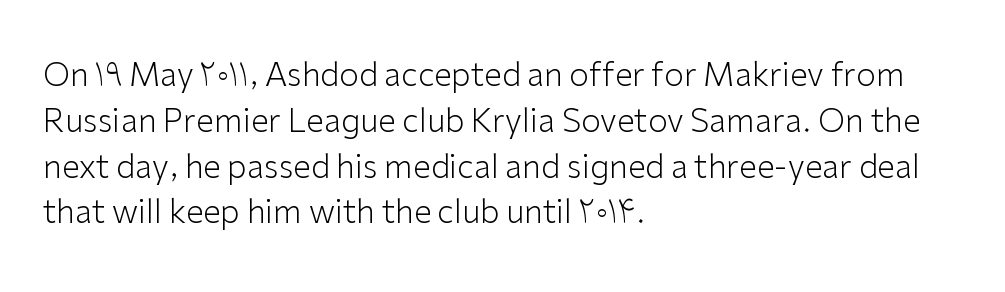
The image shows 32 px light sans-serif type, upright; set left-aligned, normal line spacing (1.43x), normal letter spacing, not underlined; low stroke contrast and a medium x-height.
